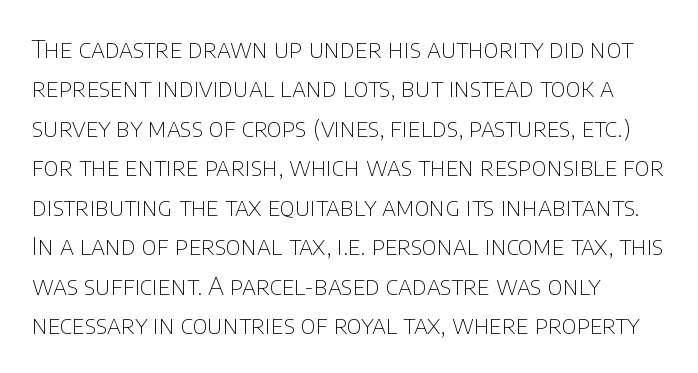
This block has exactly the height ordinary leading produces. Heft: none added — not bold. The face used here is rendered with its standard letterfit. Horizontally, the lines are justified to the leading edge only.
